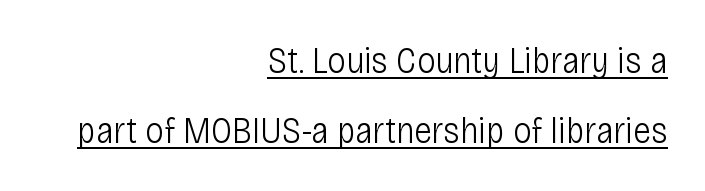
Letterform terminals end flat and unadorned throughout the passage. Quick note: not italic, upright. Teacher's note: observe the even right margin — that is flush-right alignment. Is this a fixed-width face? No — the glyphs have proportional, varying widths.
